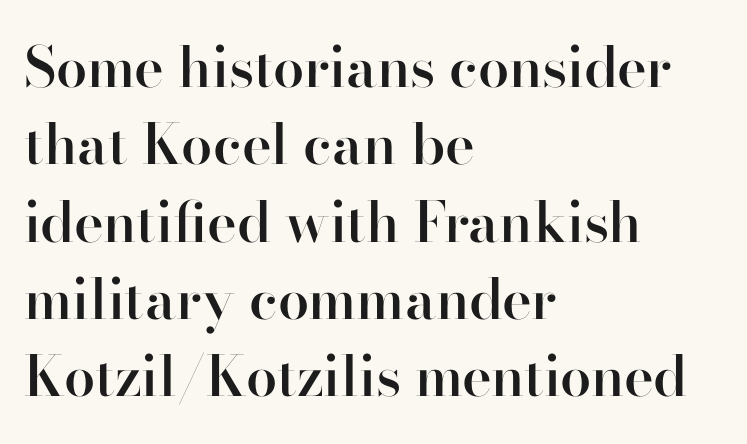
Q: Is the text bold? A: Semi-bold.
Q: Is the text italic (slanted)? A: No, it is upright.
Q: Is the typeface a serif or a sans-serif typeface? A: Serif.
Q: Is the text underlined? A: No.
Q: How is the paragraph aligned? A: Left-aligned.
Q: Is the spacing between letters normal or unusually wide? A: Normal.
Q: Is the spacing between lines tight, normal or loose? A: Normal.
Q: Width (condensed, normal, or wide)? A: Normal.
Q: Stroke contrast? A: High.
Q: x-height? A: Small.
Q: Monospaced? A: No.
